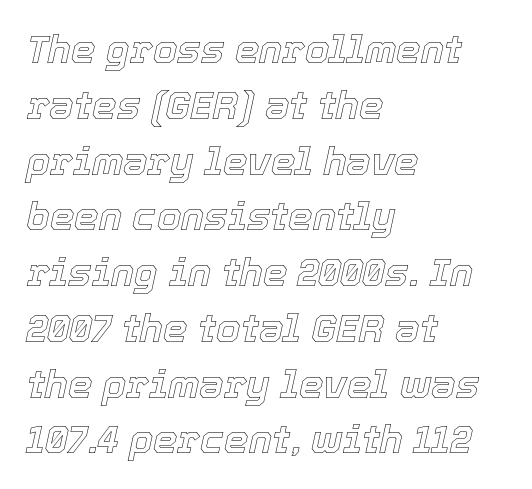
Here the glyphs are tracked normally, forming tight word shapes. The area under the type is left untouched. A typesetter would call this proportional, since set widths differ per character. Leading matches the norm, producing a regular column. The text carries the slant typical of an italic or oblique font. The rag falls on the right side of this text block.
